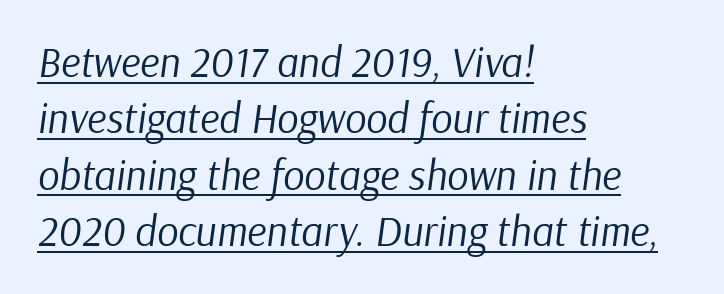
Is the block centered? No — it sits flush against the left margin. Leading: standard. Here the glyphs are tracked normally, forming tight word shapes. This is oblique type, the kind used for emphasis or titles. Compared with a typical body face, this is equally light or lighter still. Is there an underline? Yes — a line sits under the letters.
